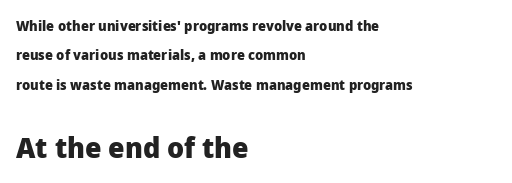
The rendering uses natural spacing where letterforms have individual widths. Posture: upright roman. Successive baselines arrive slowly, with a big drop between each. Size hierarchy here favors the trailing block over the leading one. No feet cap the strokes, marking this as sans-serif type. A clean baseline with only descenders dipping below it.
